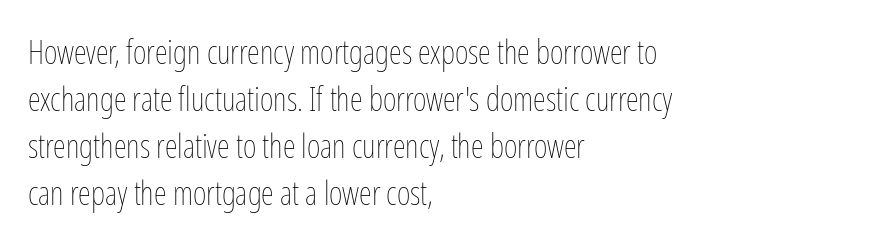
Do the characters align in a grid? No, the font is proportional. The string is rendered with underlining switched off. Short and long lines alike share a common starting point at left. Each stroke keeps to a modest, everyday thickness or less. Nope, not italic — everything's standing straight.
